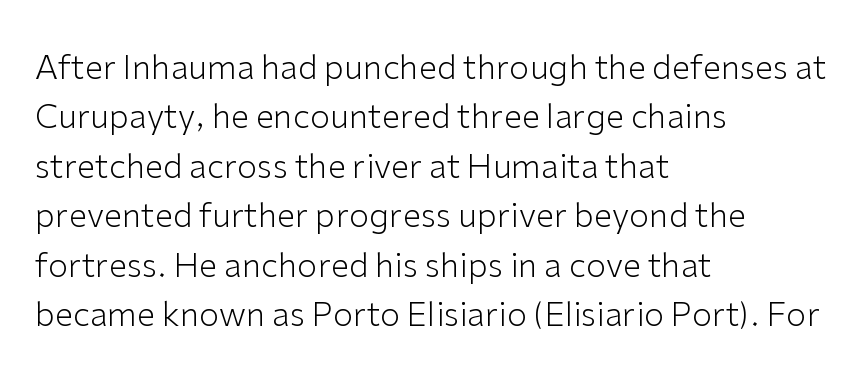
The image shows 33 px light sans-serif type, upright; set left-aligned, normal line spacing (1.5x), normal letter spacing, not underlined; low stroke contrast and a medium x-height.
